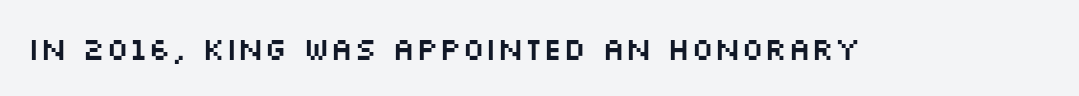
The image shows 31 px wide sans-serif type, upright; set normal letter spacing, not underlined; medium stroke contrast and a large x-height.
